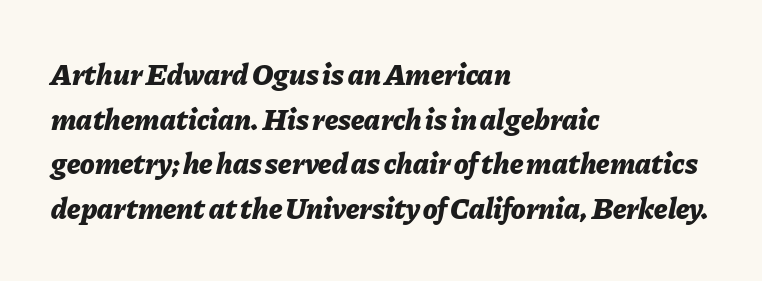
The image shows 30 px bold type, italic (leaning right); set left-aligned, normal line spacing (1.49x), normal letter spacing, not underlined; low stroke contrast and a medium x-height.
